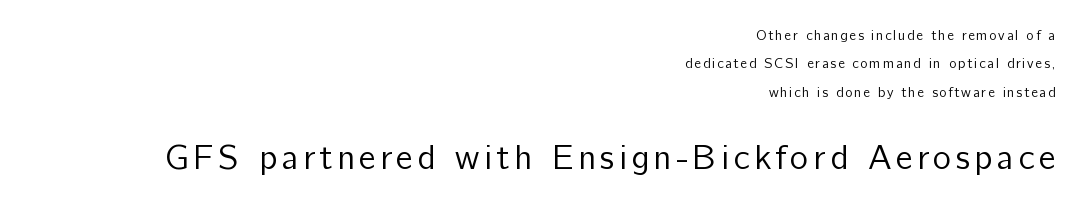
The gap between lines stays unmarked. The designer dialed line spacing up above the default. The paragraph has a hard right edge and a soft left edge. The letterforms sit at book weight or below. You could not count columns in this text — the font is proportionally spaced.
